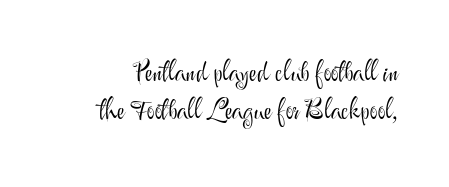
The lines sit at an ordinary, default distance from one another. Anything drawn beneath the words? Only blank space. Nobody touched the tracking dial on this one. A quiet, ordinary-to-light weight characterises the typeface.
